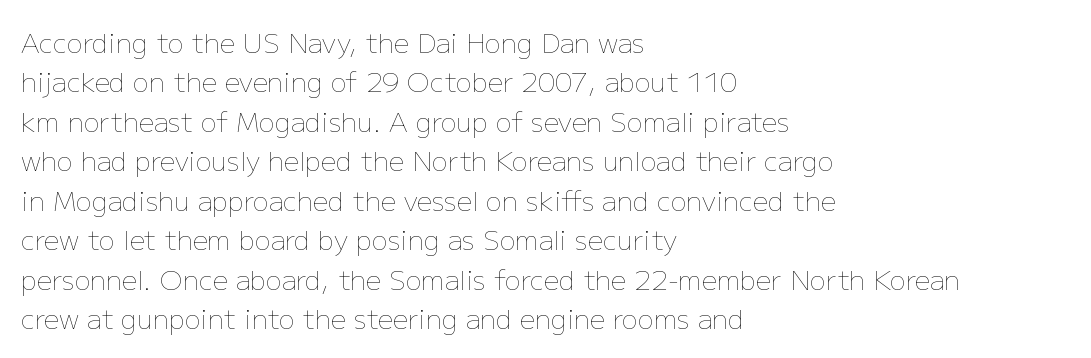
{"italic": "no", "bold": "no", "underline": "no", "align": "left", "line_spacing": "normal", "line_spacing_ratio": 1.46, "letter_spacing": "normal", "letter_spacing_em": 0.0, "glyph_px": 27}
